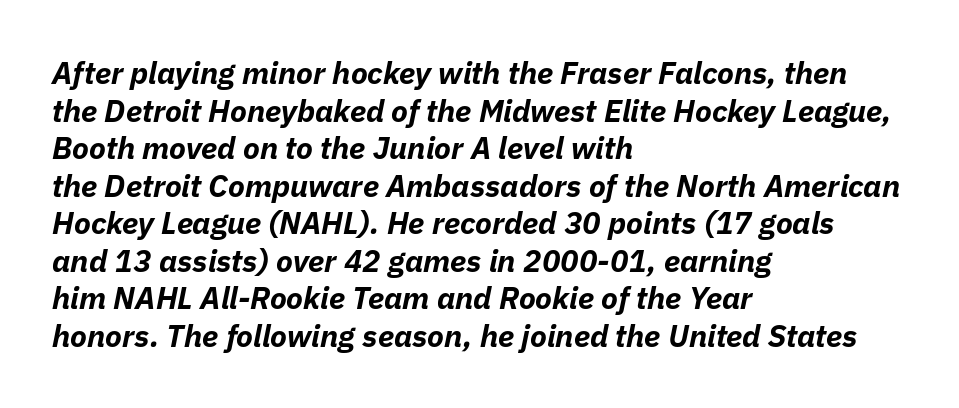
The image shows 31 px bold type, italic (leaning right); set left-aligned, line spacing 1.21x, normal letter spacing, not underlined; low stroke contrast and a medium x-height.
